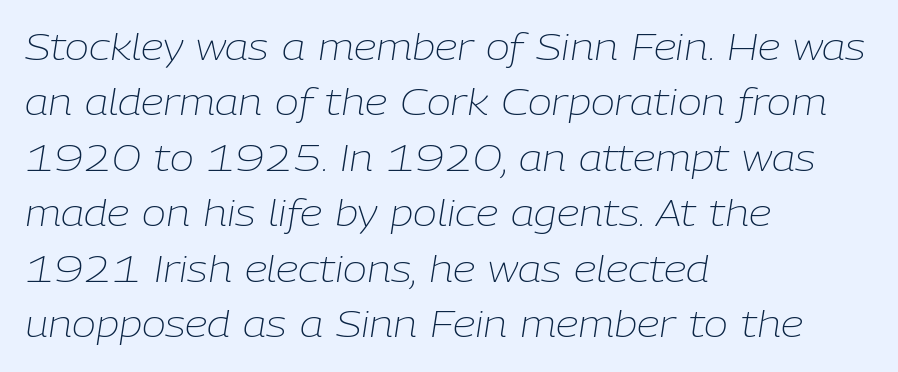
The image shows 36 px light type, italic (leaning right); set left-aligned, normal line spacing (1.54x), normal letter spacing, not underlined; low stroke contrast and a medium x-height.
